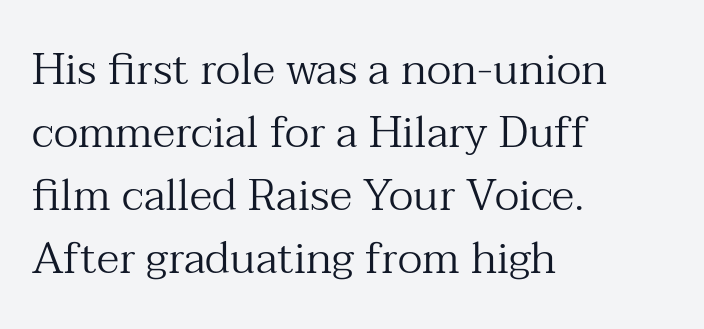
A typesetter would call this zero additional tracking. Stems here are at most as thick as an everyday book face. Note the varied advance widths — an 'i' is clearly narrower than an 'm'. Does the copy run flush right? No — it runs flush left.
